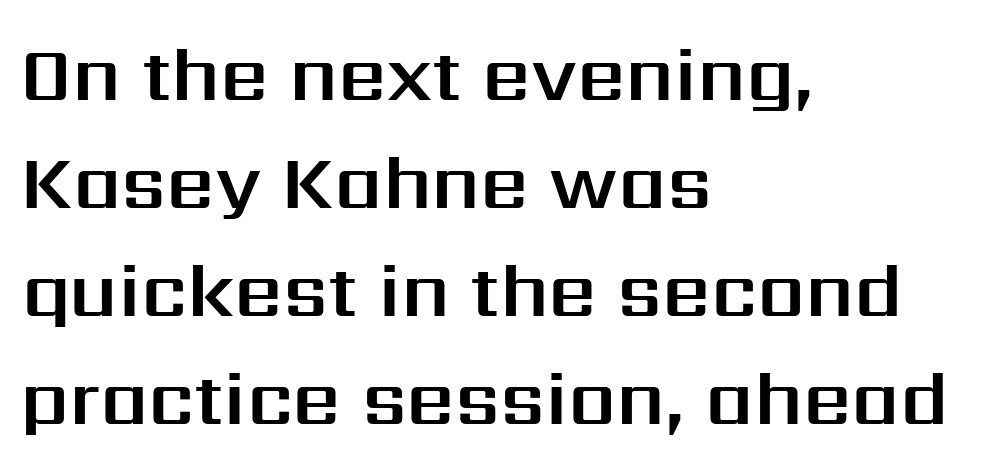
Q: Is the text italic (slanted)? A: No, it is upright.
Q: Is the typeface a serif or a sans-serif typeface? A: Sans-serif.
Q: Is the text underlined? A: No.
Q: How is the paragraph aligned? A: Left-aligned.
Q: Is the spacing between letters normal or unusually wide? A: Normal.
Q: Is the spacing between lines tight, normal or loose? A: Normal.
Q: Width (condensed, normal, or wide)? A: Normal.
Q: Stroke contrast? A: Medium.
Q: x-height? A: Medium.
Q: Monospaced? A: No.
